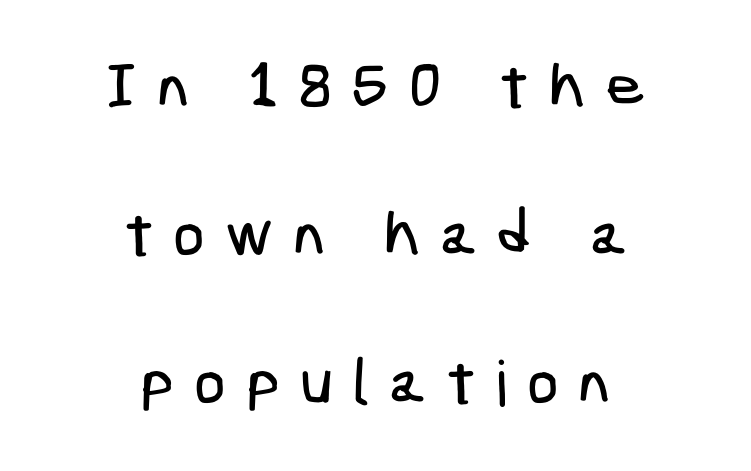
The image shows 63 px condensed sans-serif type; set centered, loose line spacing (2.35x), unusually wide letter spacing (+0.31 em), not underlined; low stroke contrast and a medium x-height.
